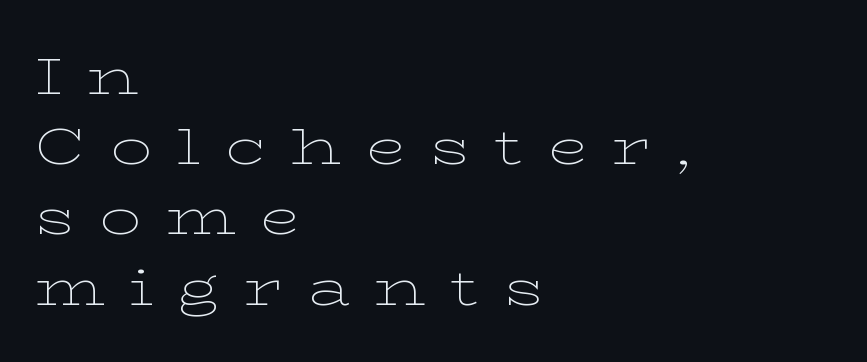
The image shows 52 px thin, wide serif type, upright; set left-aligned, normal line spacing (1.35x), unusually wide letter spacing (+0.47 em), not underlined; low stroke contrast and a medium x-height.
